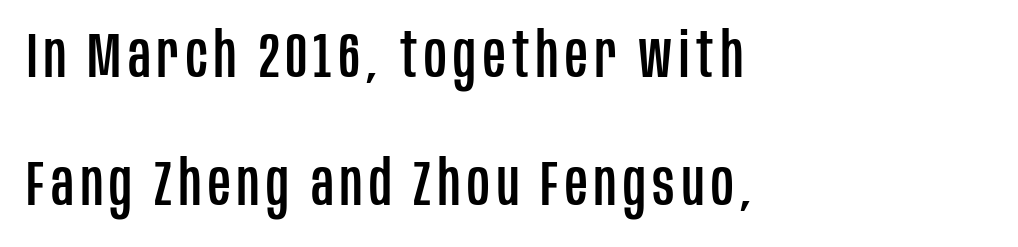
Q: Is the text italic (slanted)? A: No, it is upright.
Q: Is the typeface a serif or a sans-serif typeface? A: Sans-serif.
Q: Is the text underlined? A: No.
Q: How is the paragraph aligned? A: Left-aligned.
Q: Is the spacing between lines tight, normal or loose? A: Loose.
Q: Width (condensed, normal, or wide)? A: Condensed.
Q: Stroke contrast? A: Low.
Q: x-height? A: Large.
Q: Monospaced? A: No.
